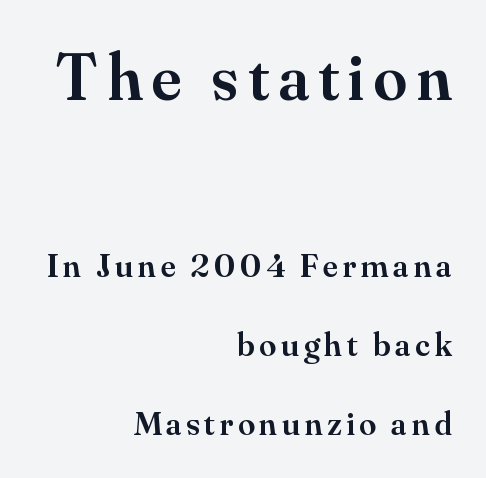
{"serif": "yes", "italic": "no", "bold": "semi", "weight": "semibold", "width": "normal", "stroke_contrast": "medium", "x_height": "small", "monospaced": "no", "underline": "no", "align": "right", "line_spacing": "loose", "line_spacing_ratio": 2.32, "larger_block": "first", "size_ratio": 1.97, "glyph_px": 67}
